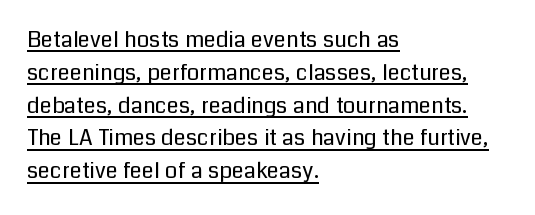
Like a heading marked for emphasis, these lines bear an underscore. Where is the straight margin? On the left. Honestly, the letter spacing is just normal — you wouldn't notice it. A typesetter would mark this as roman, not italic.
